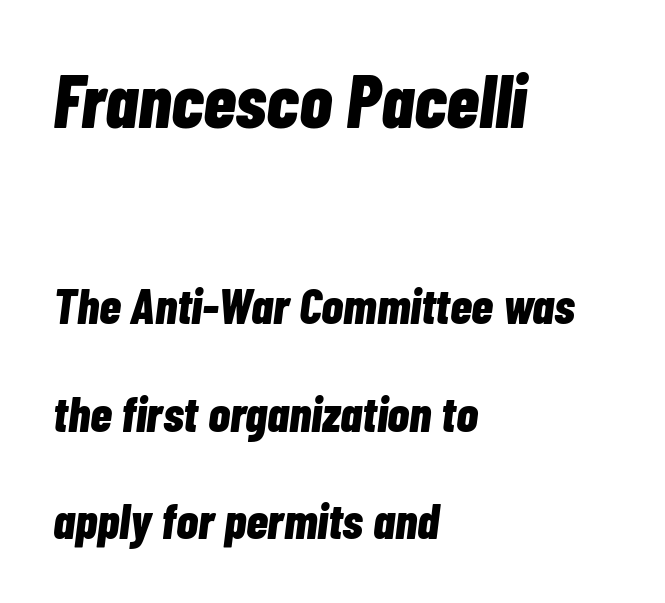
{"italic": "yes", "lean": "right", "slant_degrees": 7, "bold": "yes", "weight": "bold", "width": "condensed", "stroke_contrast": "low", "x_height": "medium", "monospaced": "no", "underline": "no", "align": "left", "line_spacing": "loose", "line_spacing_ratio": 2.15, "letter_spacing": "normal", "letter_spacing_em": 0.0, "larger_block": "first", "size_ratio": 1.5, "glyph_px": 75}
